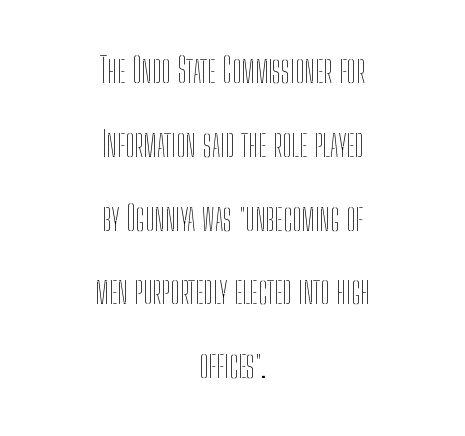
The image shows 34 px thin, condensed type, upright; set centered, loose line spacing (2.17x), normal letter spacing, not underlined; low stroke contrast and a medium x-height.
